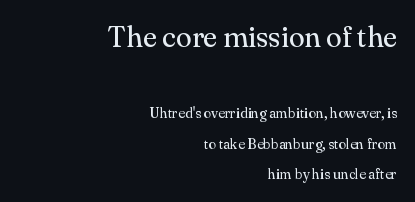
To sum up the face: it has serifs. The rendering shrinks the type as you move from the upper chunk to the lower. The ragged edge is on the left, which tells us the setting is flush right. If you drew a line through each stem, it would be perfectly vertical. Stroke thickness stays within the range of a standard reading face or lighter.
